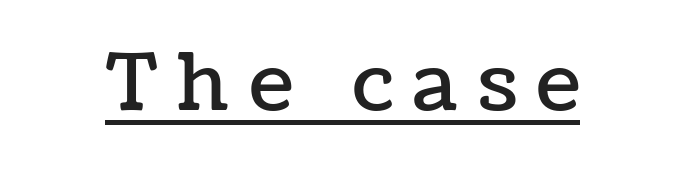
Q: Is the text italic (slanted)? A: No, it is upright.
Q: Is the text underlined? A: Yes.
Q: Is the spacing between letters normal or unusually wide? A: Unusually wide.
Q: Width (condensed, normal, or wide)? A: Normal.
Q: Stroke contrast? A: Low.
Q: x-height? A: Medium.
Q: Monospaced? A: No.
